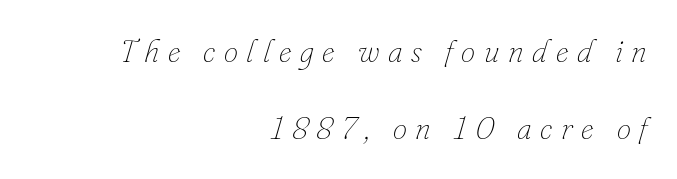
The letters are slanted; this is an italic face. The passage shown has open, widely tracked lettering throughout. The space beneath each line is pristine and unruled. The lines are quadded right. Character widths vary here, with narrow letters taking less room than wide ones. Summary of vertical rhythm: relaxed, with wide interline spacing.
